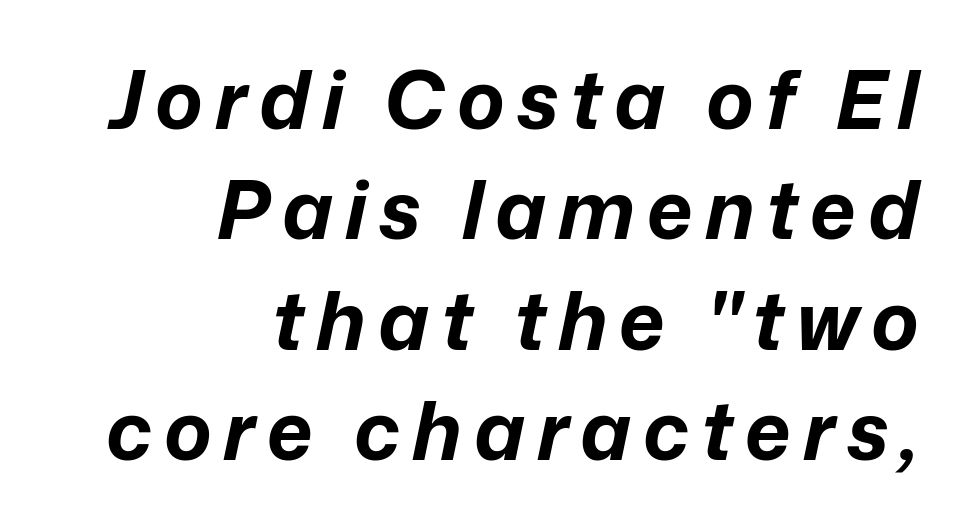
The image shows 80 px bold type, italic (leaning right); set right-aligned, normal line spacing (1.38x), not underlined; low stroke contrast and a medium x-height.
